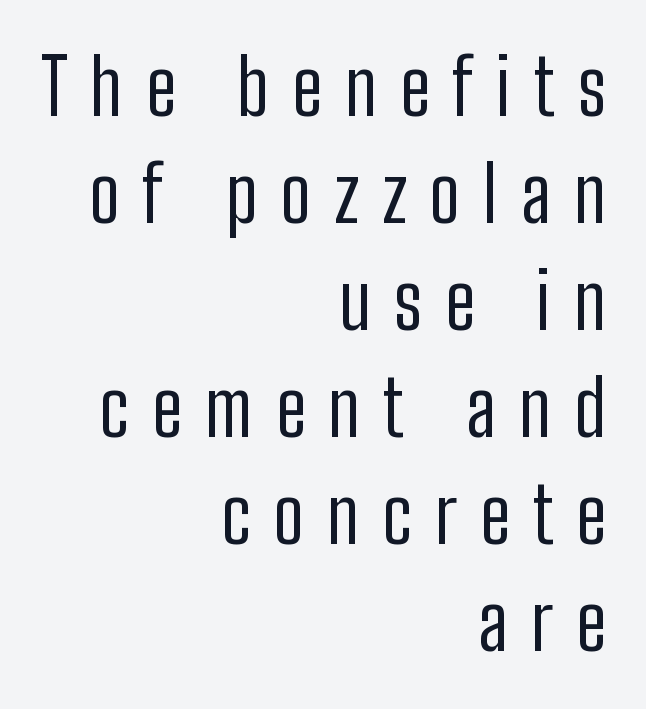
The image shows 77 px regular-weight, condensed sans-serif type, upright; set right-aligned, normal line spacing (1.39x), unusually wide letter spacing (+0.3 em), not underlined; low stroke contrast and a medium x-height.
